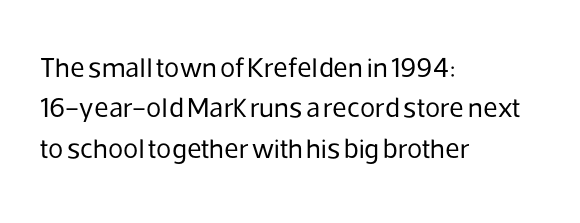
Q: Is the text bold? A: No.
Q: Is the text italic (slanted)? A: No, it is upright.
Q: Is the typeface a serif or a sans-serif typeface? A: Sans-serif.
Q: Is the text underlined? A: No.
Q: How is the paragraph aligned? A: Left-aligned.
Q: Is the spacing between letters normal or unusually wide? A: Normal.
Q: Is the spacing between lines tight, normal or loose? A: Normal.
Q: Width (condensed, normal, or wide)? A: Normal.
Q: Stroke contrast? A: Low.
Q: x-height? A: Medium.
Q: Monospaced? A: No.
